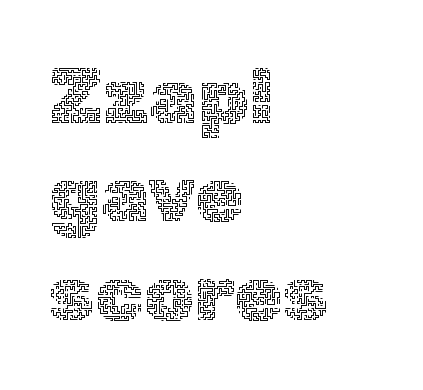
{"italic": "no", "bold": "no", "weight": "thin", "width": "normal", "x_height": "medium", "monospaced": "no", "underline": "no", "align": "left", "line_spacing": "normal", "line_spacing_ratio": 1.26, "letter_spacing": "normal", "letter_spacing_em": 0.0, "glyph_px": 78}
